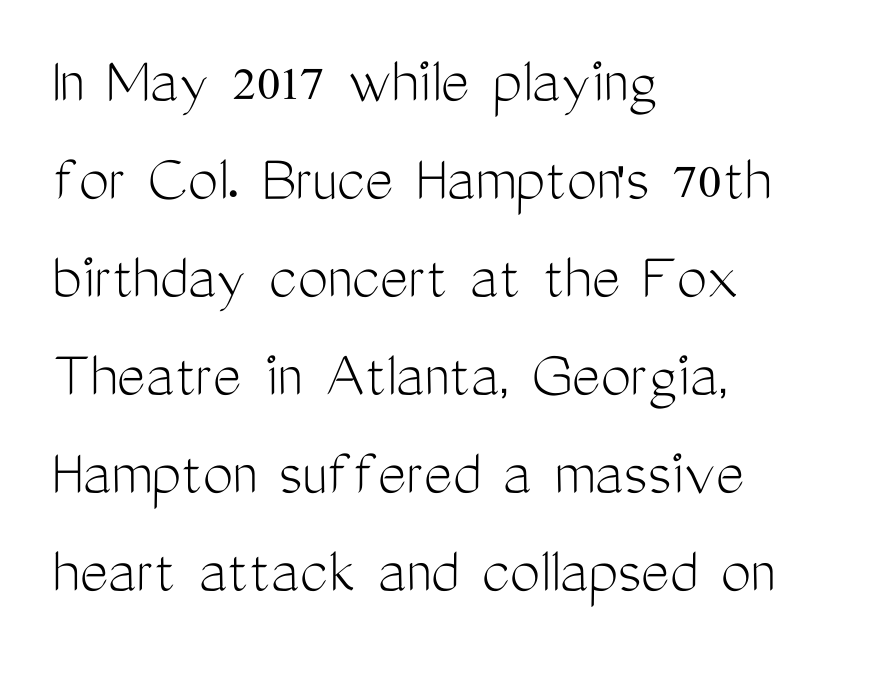
Q: Is the text bold? A: No.
Q: Is the text italic (slanted)? A: No, it is upright.
Q: Is the typeface a serif or a sans-serif typeface? A: Sans-serif.
Q: Is the text underlined? A: No.
Q: How is the paragraph aligned? A: Left-aligned.
Q: Is the spacing between letters normal or unusually wide? A: Normal.
Q: Is the spacing between lines tight, normal or loose? A: Normal.
Q: Width (condensed, normal, or wide)? A: Condensed.
Q: Stroke contrast? A: Medium.
Q: x-height? A: Medium.
Q: Monospaced? A: No.
